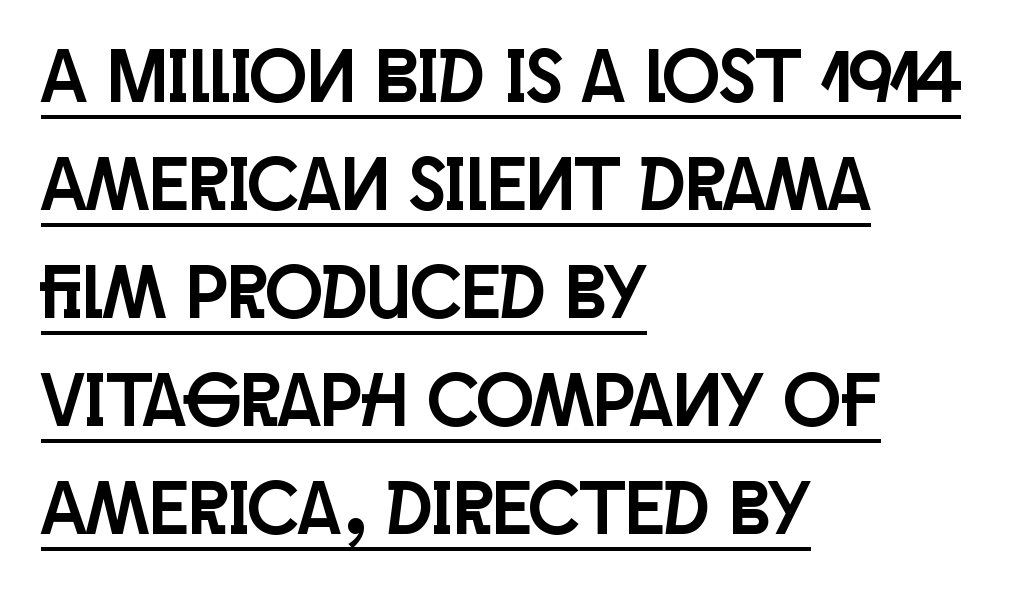
Q: Is the text italic (slanted)? A: No, it is upright.
Q: Is the typeface a serif or a sans-serif typeface? A: Sans-serif.
Q: Is the text underlined? A: Yes.
Q: How is the paragraph aligned? A: Left-aligned.
Q: Is the spacing between letters normal or unusually wide? A: Normal.
Q: Is the spacing between lines tight, normal or loose? A: Normal.
Q: Width (condensed, normal, or wide)? A: Condensed.
Q: Stroke contrast? A: Low.
Q: x-height? A: Large.
Q: Monospaced? A: No.
